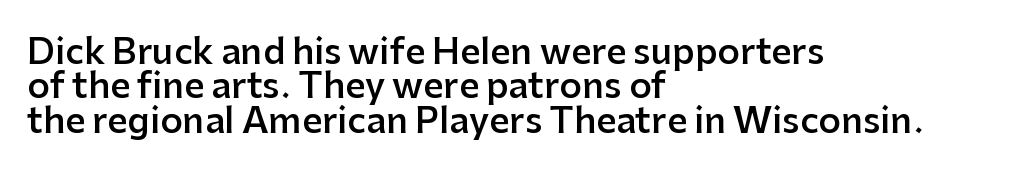
{"serif": "no", "italic": "no", "bold": "semi", "weight": "semibold", "width": "normal", "stroke_contrast": "low", "x_height": "medium", "monospaced": "no", "underline": "no", "align": "left", "line_spacing": "tight", "line_spacing_ratio": 0.98, "letter_spacing": "normal", "letter_spacing_em": 0.0, "glyph_px": 35}
